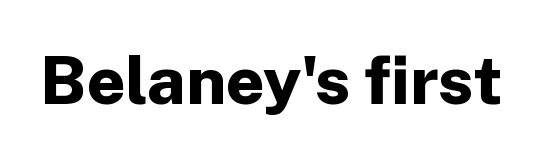
Only glyphs here, with clear space below each row. You'd pick this weight for a headline — it's a proper bold. These lines are rendered in a variable-pitch font. Nothing unusual about the tracking: characters are spaced as the font intends.
